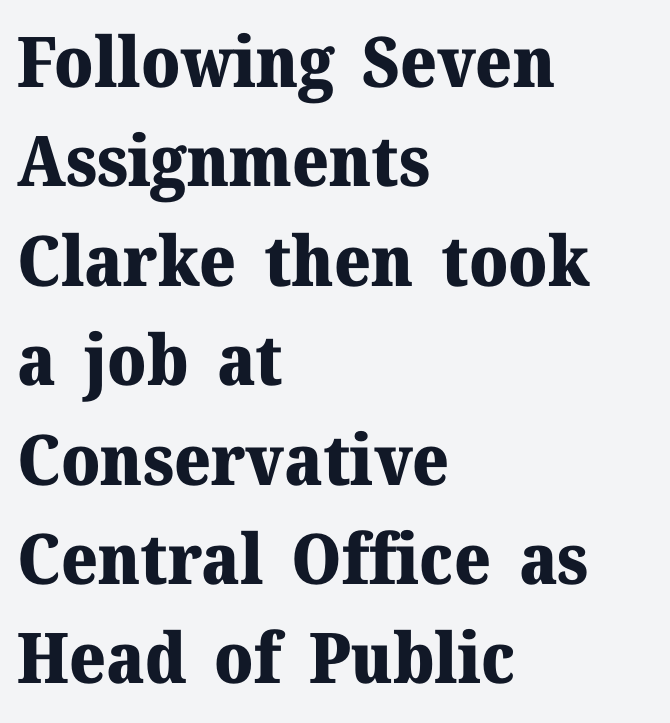
Every letter is thick-stroked: bold, no question. Anything drawn beneath the words? Only blank space. The text was rendered using a seriffed face with decorative stroke endings. These lines are rendered in a variable-pitch font. Left-aligned paragraph, ragged on the right.
